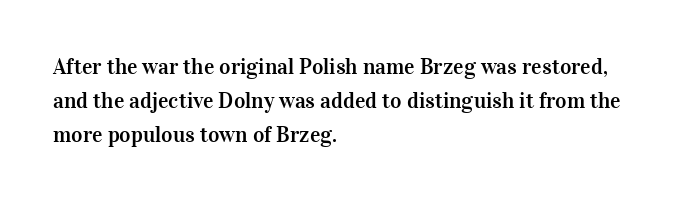
Q: Is the text italic (slanted)? A: No, it is upright.
Q: Is the text underlined? A: No.
Q: How is the paragraph aligned? A: Left-aligned.
Q: Is the spacing between letters normal or unusually wide? A: Normal.
Q: Is the spacing between lines tight, normal or loose? A: Normal.
